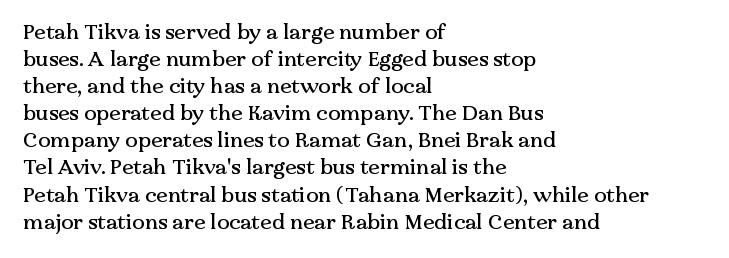
{"italic": "no", "underline": "no", "align": "left", "line_spacing": "normal", "line_spacing_ratio": 1.29, "letter_spacing": "normal", "letter_spacing_em": 0.0, "glyph_px": 21}
